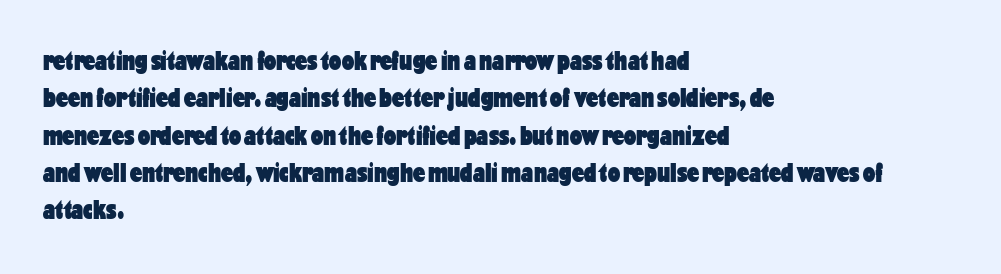
Q: Is the text bold? A: Yes.
Q: Is the text italic (slanted)? A: No, it is upright.
Q: Is the text underlined? A: No.
Q: How is the paragraph aligned? A: Left-aligned.
Q: Is the spacing between letters normal or unusually wide? A: Normal.
Q: Is the spacing between lines tight, normal or loose? A: Normal.
